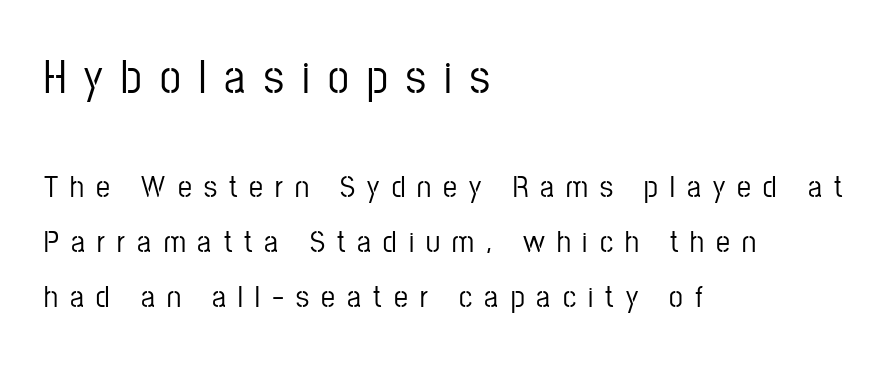
Q: Is the text italic (slanted)? A: No, it is upright.
Q: Is the typeface a serif or a sans-serif typeface? A: Sans-serif.
Q: Is the text underlined? A: No.
Q: How is the paragraph aligned? A: Left-aligned.
Q: Is the spacing between letters normal or unusually wide? A: Unusually wide.
Q: Which block of text is set in a larger size, the first (top) or the second (bottom)? A: The first (top) one.
Q: Width (condensed, normal, or wide)? A: Condensed.
Q: Stroke contrast? A: Low.
Q: x-height? A: Medium.
Q: Monospaced? A: No.
